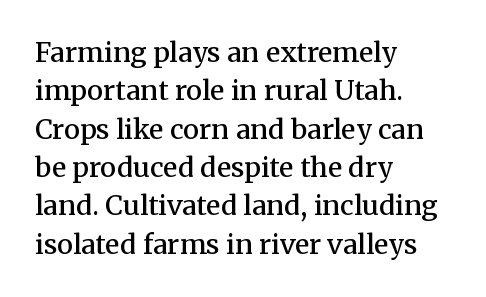
Q: Is the text bold? A: Semi-bold.
Q: Is the text italic (slanted)? A: No, it is upright.
Q: Is the text underlined? A: No.
Q: How is the paragraph aligned? A: Left-aligned.
Q: Is the spacing between letters normal or unusually wide? A: Normal.
Q: Is the spacing between lines tight, normal or loose? A: Normal.
